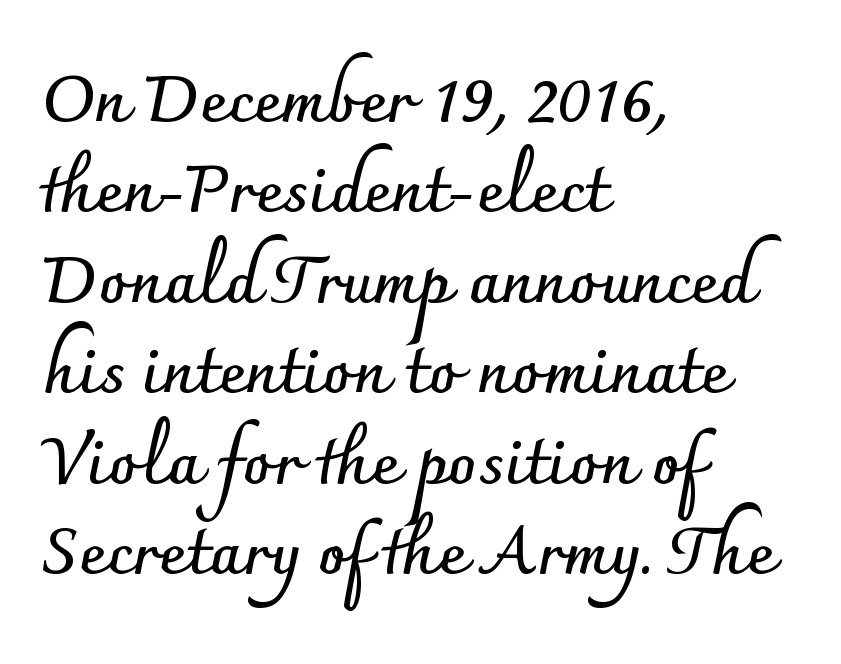
The face used here is proportionally spaced, like ordinary book or web type. The letterforms sit shoulder to shoulder at normal distance. The compositor pushed each line to the left boundary. Leading: standard.
